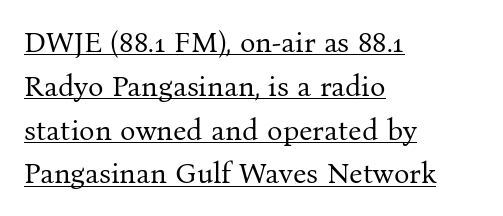
{"serif": "yes", "italic": "no", "bold": "no", "weight": "regular", "width": "normal", "stroke_contrast": "medium", "x_height": "medium", "monospaced": "no", "underline": "yes", "align": "left", "line_spacing": "normal", "line_spacing_ratio": 1.51, "letter_spacing": "normal", "letter_spacing_em": 0.0, "glyph_px": 29}
